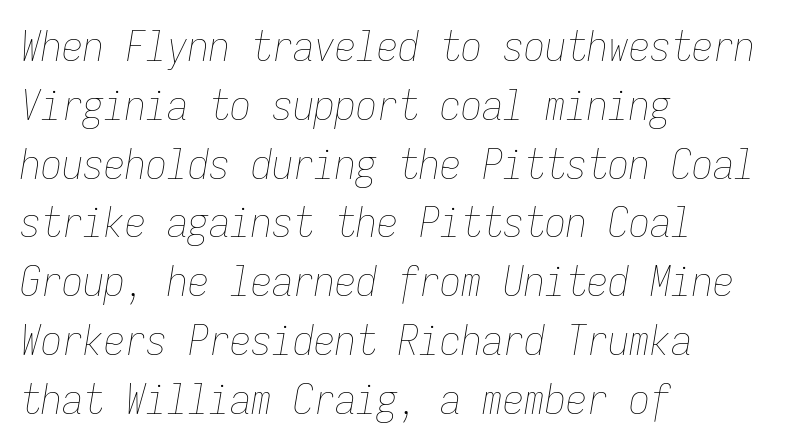
Q: Is the text bold? A: No.
Q: Is the text italic (slanted)? A: Yes, it leans right by about 9 degrees.
Q: Is the text underlined? A: No.
Q: How is the paragraph aligned? A: Left-aligned.
Q: Is the spacing between letters normal or unusually wide? A: Normal.
Q: Is the spacing between lines tight, normal or loose? A: Normal.
Q: Width (condensed, normal, or wide)? A: Condensed.
Q: Stroke contrast? A: Low.
Q: x-height? A: Medium.
Q: Monospaced? A: Yes.
